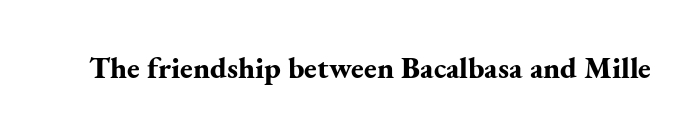
{"serif": "yes", "italic": "no", "bold": "yes", "weight": "bold", "width": "normal", "stroke_contrast": "medium", "x_height": "small", "monospaced": "no", "underline": "no", "letter_spacing": "normal", "letter_spacing_em": 0.0, "glyph_px": 30}
